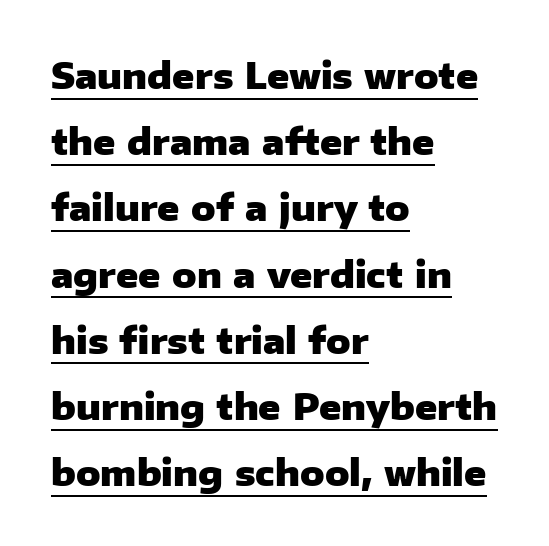
Q: Is the text bold? A: Yes.
Q: Is the text italic (slanted)? A: No, it is upright.
Q: Is the typeface a serif or a sans-serif typeface? A: Sans-serif.
Q: Is the text underlined? A: Yes.
Q: How is the paragraph aligned? A: Left-aligned.
Q: Is the spacing between letters normal or unusually wide? A: Normal.
Q: Width (condensed, normal, or wide)? A: Normal.
Q: Stroke contrast? A: Low.
Q: x-height? A: Medium.
Q: Monospaced? A: No.
